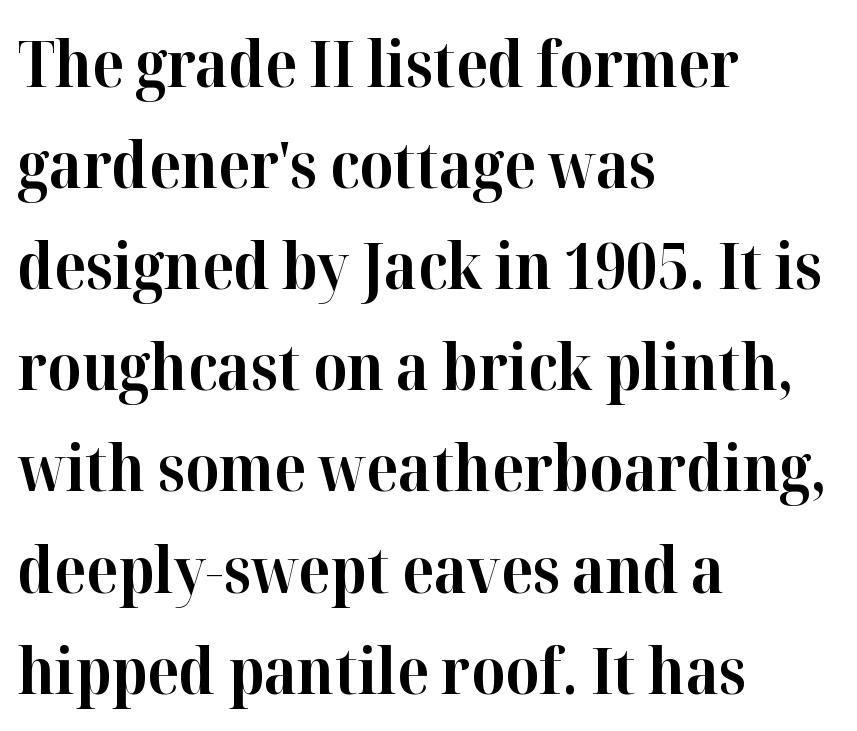
The image shows 64 px bold serif type, upright; set left-aligned, normal line spacing (1.58x), normal letter spacing, not underlined; high stroke contrast and a medium x-height.
